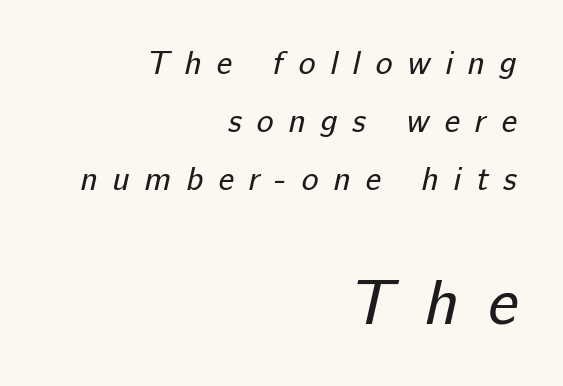
The image shows 63 px regular-weight sans-serif type; set right-aligned, line spacing 1.82x, unusually wide letter spacing (+0.47 em), not underlined; the second (bottom) block is 1.97x larger; low stroke contrast and a medium x-height.
